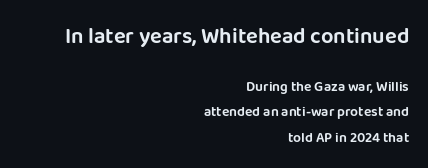
Q: Is the text italic (slanted)? A: No, it is upright.
Q: Is the text underlined? A: No.
Q: How is the paragraph aligned? A: Right-aligned.
Q: Is the spacing between letters normal or unusually wide? A: Normal.
Q: Which block of text is set in a larger size, the first (top) or the second (bottom)? A: The first (top) one.
